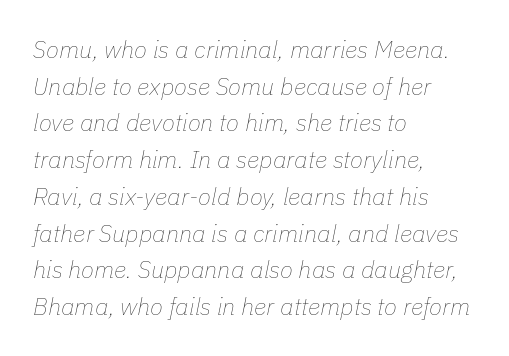
{"italic": "yes", "lean": "right", "slant_degrees": 11, "bold": "no", "underline": "no", "align": "left", "line_spacing": "normal", "line_spacing_ratio": 1.53, "letter_spacing": "normal", "letter_spacing_em": 0.0, "glyph_px": 24}
